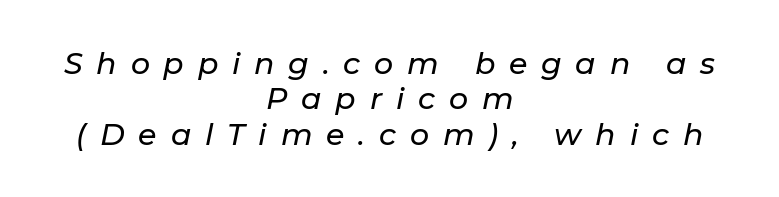
Q: Is the text italic (slanted)? A: Yes, it leans right by about 11 degrees.
Q: Is the text underlined? A: No.
Q: How is the paragraph aligned? A: Centered.
Q: Is the spacing between letters normal or unusually wide? A: Unusually wide.
Q: Width (condensed, normal, or wide)? A: Normal.
Q: Stroke contrast? A: Low.
Q: x-height? A: Medium.
Q: Monospaced? A: No.
